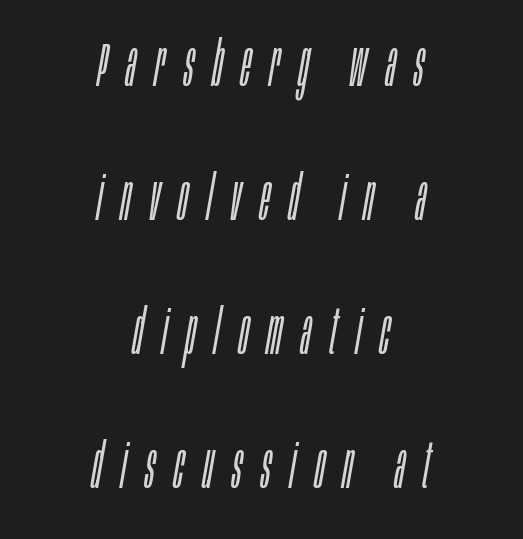
Is the block centered? Yes — each line is placed symmetrically about the middle. Plain, unruled lines of type. A typesetter would call this proportional, since set widths differ per character. Caption: expanded tracking, letters set apart. A typesetter would call this leading open, well beyond the default.
